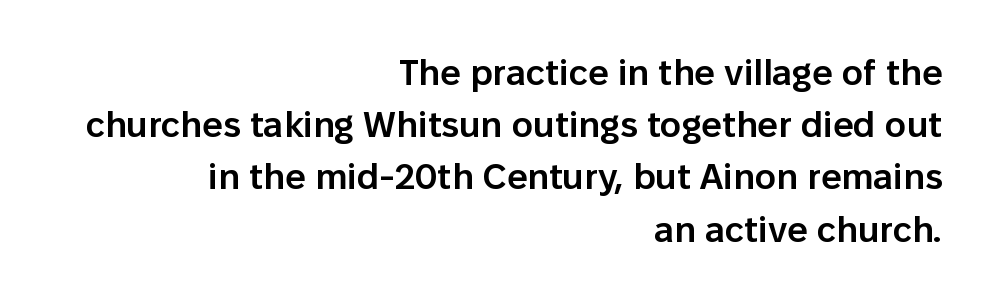
The passage shown has conventional tracking throughout. Reading down the block, your eye finds every line finishing at a fixed right position. Each letter keeps its own natural width here, so spacing adapts to shape. Vertically, the passage feels balanced, rows spaced as you'd expect. Ordinary non-slanted type is in use. Compared with an ordinary text face, these strokes are moderately heavier — a semibold.
